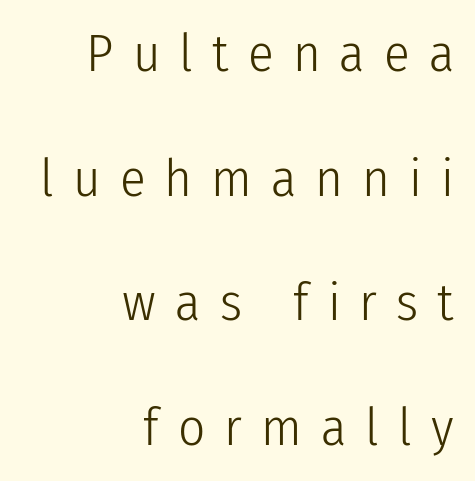
Q: Is the text bold? A: No.
Q: Is the text italic (slanted)? A: No, it is upright.
Q: Is the typeface a serif or a sans-serif typeface? A: Sans-serif.
Q: Is the text underlined? A: No.
Q: How is the paragraph aligned? A: Right-aligned.
Q: Is the spacing between letters normal or unusually wide? A: Unusually wide.
Q: Is the spacing between lines tight, normal or loose? A: Loose.
Q: Width (condensed, normal, or wide)? A: Condensed.
Q: Stroke contrast? A: Low.
Q: x-height? A: Medium.
Q: Monospaced? A: No.
